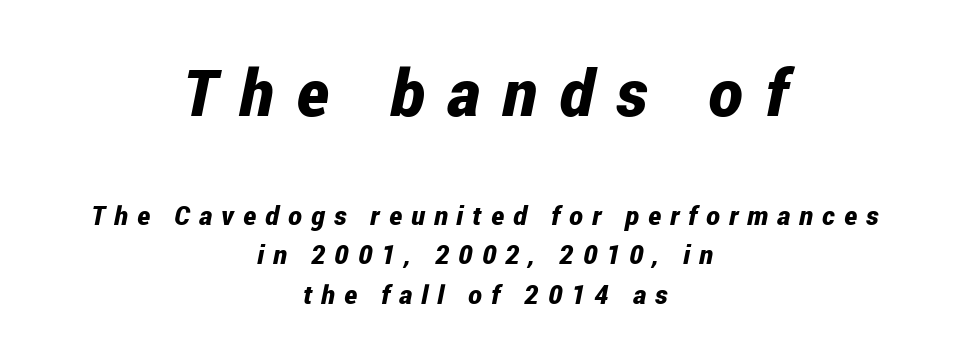
Q: Is the text bold? A: Yes.
Q: Is the text italic (slanted)? A: Yes, it leans right by about 12 degrees.
Q: Is the text underlined? A: No.
Q: How is the paragraph aligned? A: Centered.
Q: Is the spacing between letters normal or unusually wide? A: Unusually wide.
Q: Is the spacing between lines tight, normal or loose? A: Normal.
Q: Which block of text is set in a larger size, the first (top) or the second (bottom)? A: The first (top) one.
Q: Width (condensed, normal, or wide)? A: Condensed.
Q: Stroke contrast? A: Low.
Q: x-height? A: Medium.
Q: Monospaced? A: No.
